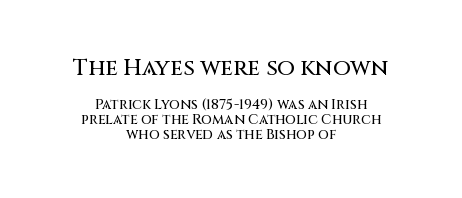
The zone under the glyphs is completely vacant. Horizontally, the lines are justified to the midpoint only. Tall strokes in this sample are plumb rather than angled. The earlier block is typeset at a bigger size than the later block. The block of text is dense from top to bottom, with scant space between rows.
